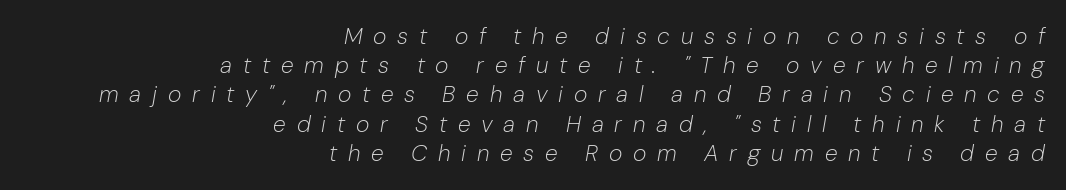
Q: Is the text bold? A: No.
Q: Is the text italic (slanted)? A: Yes, it leans right by about 10 degrees.
Q: Is the text underlined? A: No.
Q: How is the paragraph aligned? A: Right-aligned.
Q: Is the spacing between letters normal or unusually wide? A: Unusually wide.
Q: Is the spacing between lines tight, normal or loose? A: Normal.
